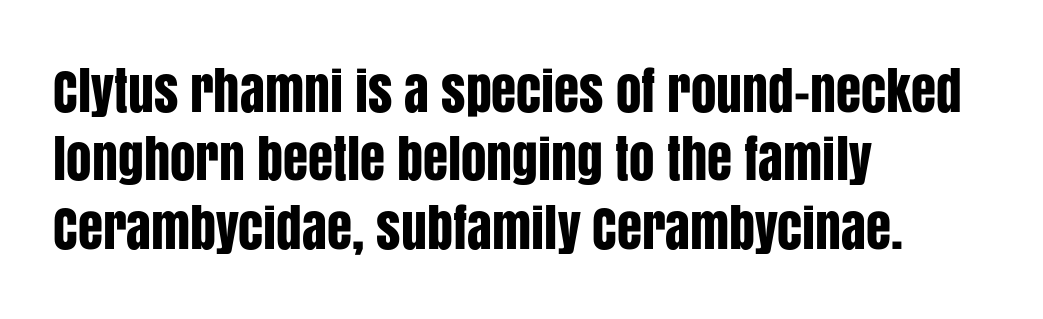
The image shows 51 px condensed sans-serif type, upright; set left-aligned, normal line spacing (1.34x), normal letter spacing, not underlined; low stroke contrast and a large x-height.
